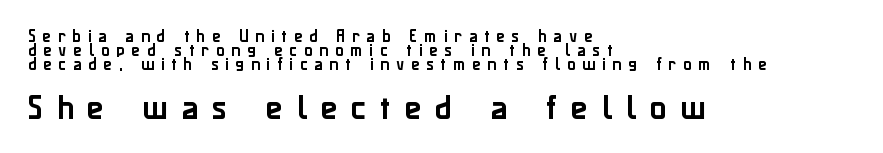
{"serif": "no", "italic": "no", "width": "normal", "stroke_contrast": "low", "x_height": "medium", "monospaced": "no", "underline": "no", "align": "left", "line_spacing": "tight", "line_spacing_ratio": 0.99, "letter_spacing": "wide", "letter_spacing_em": 0.48, "larger_block": "second", "size_ratio": 2.0, "glyph_px": 28}
